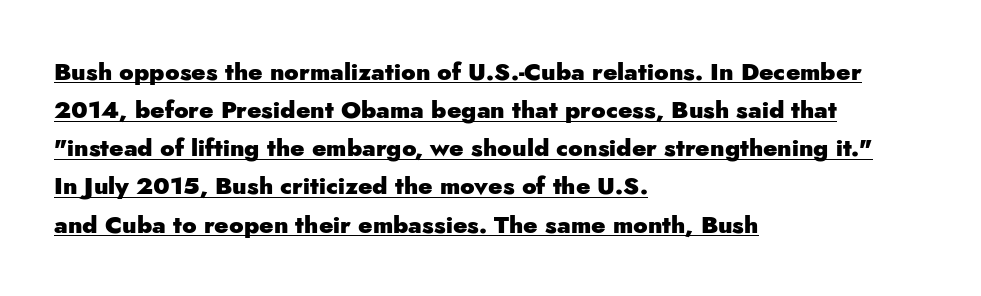
The image shows 24 px bold type, upright; set left-aligned, normal line spacing (1.59x), normal letter spacing, underlined.
